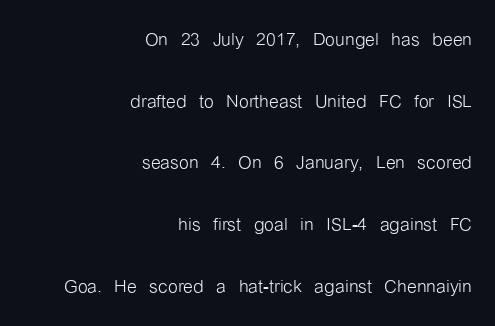
{"italic": "no", "bold": "no", "underline": "no", "align": "right", "line_spacing": "loose", "line_spacing_ratio": 2.47, "letter_spacing": "normal", "letter_spacing_em": 0.0, "glyph_px": 25}
